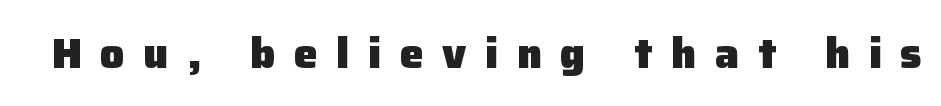
The foot of each line stays bare and open. When letters stand straight like this, we call the style roman or upright. Does the type have serifs? No, each stem ends abruptly. The font is running at its bold setting.
